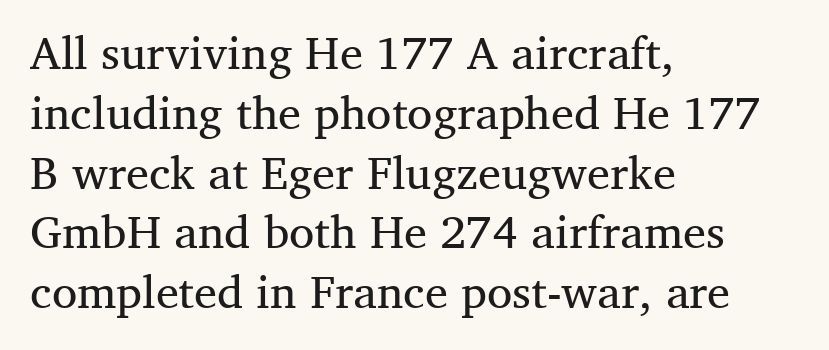
The image shows 46 px regular-weight serif type, upright; set left-aligned, normal line spacing (1.3x), normal letter spacing, not underlined; medium stroke contrast and a medium x-height.
